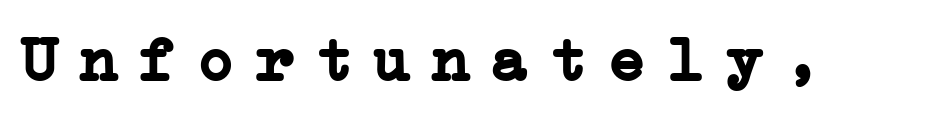
Style check: upright. Words appear elongated and porous because spacing is wide. Serif or sans? Serif — the stroke terminals have little feet. The glyphs have the mass of a bold cut.
